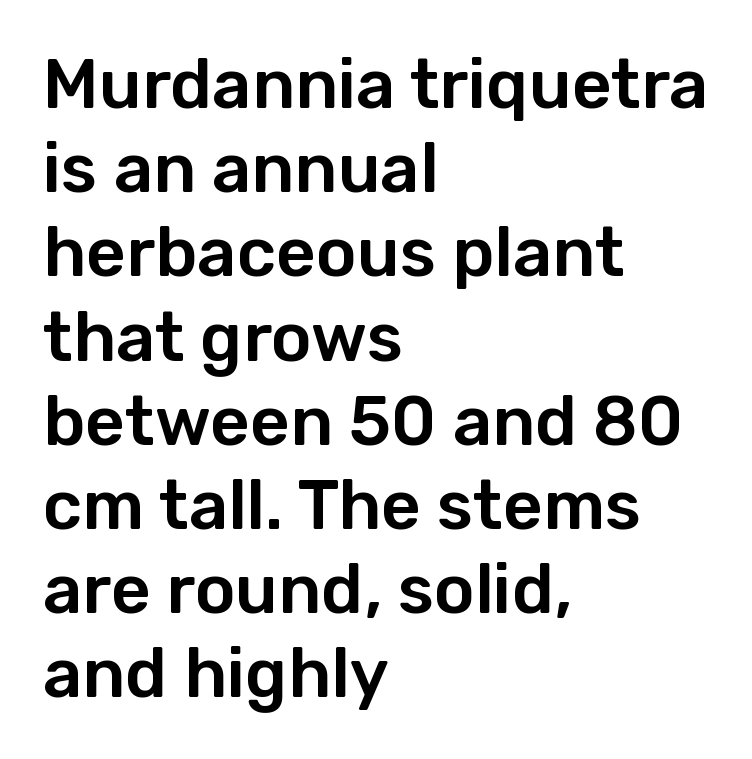
Honestly, there is no underline to notice here at all. Designer's note — italics off, roman on. Glyph-to-glyph distance matches everyday printed text. All the whitespace from short lines collects on the right. A typesetter would call this proportional, since set widths differ per character. Stroke terminals: plain, sans-serif.
